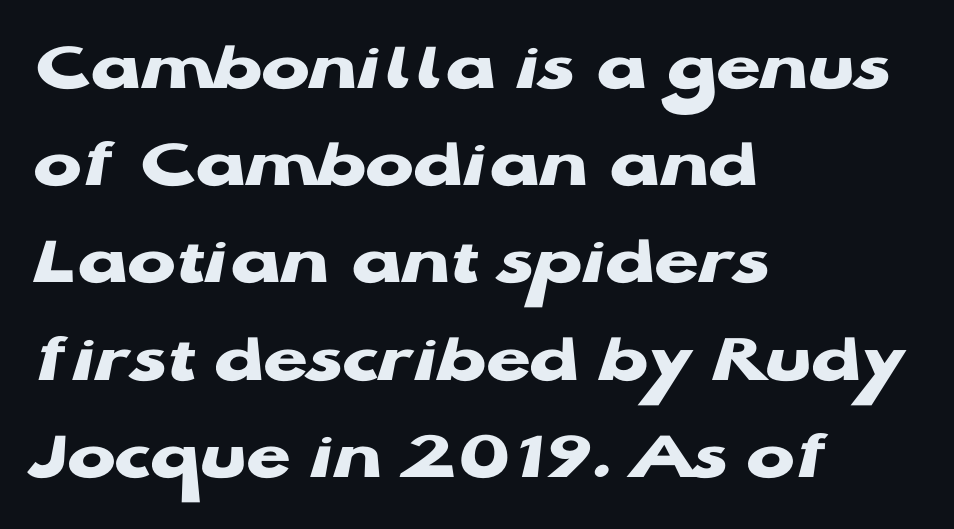
The image shows 72 px heavy, wide sans-serif type, upright; set left-aligned, normal line spacing (1.35x), normal letter spacing, not underlined; low stroke contrast and a medium x-height.
